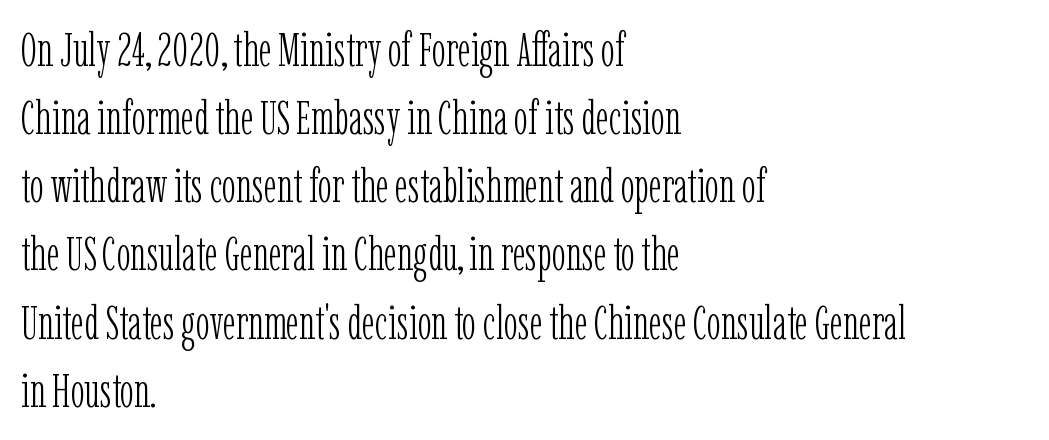
A typesetter would label this face a serif. Interline gaps are of average width in this sample. Underline: absent. Leftover space on each line is placed entirely after the last word. The rendering keeps characters at their native spacing.
